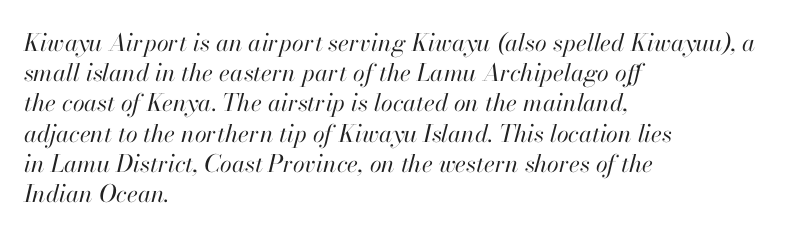
Yep, that's italic — everything's leaning. No chunkiness to these letters — they're not bold. This block has exactly the height ordinary leading produces. The string is rendered with underlining switched off.
